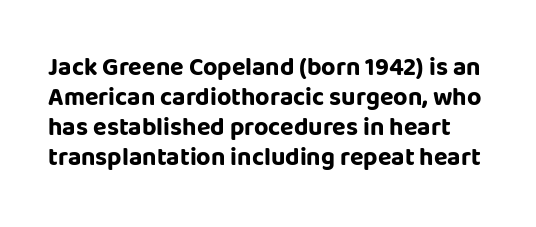
{"italic": "no", "bold": "yes", "underline": "no", "line_spacing_ratio": 1.2, "letter_spacing": "normal", "letter_spacing_em": 0.0, "glyph_px": 25}
